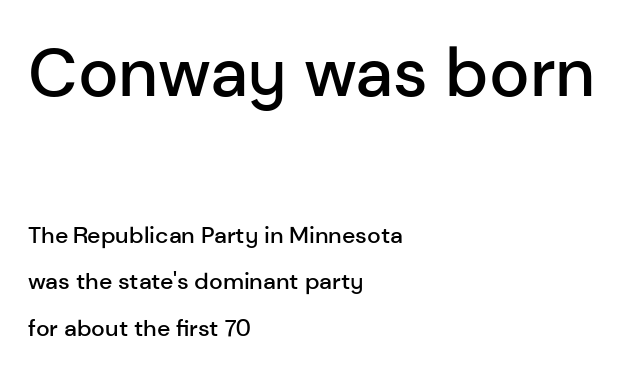
The image shows 68 px semibold sans-serif type, upright; set left-aligned, loose line spacing (2.02x), normal letter spacing, not underlined; the first (top) block is 2.96x larger; low stroke contrast and a medium x-height.
